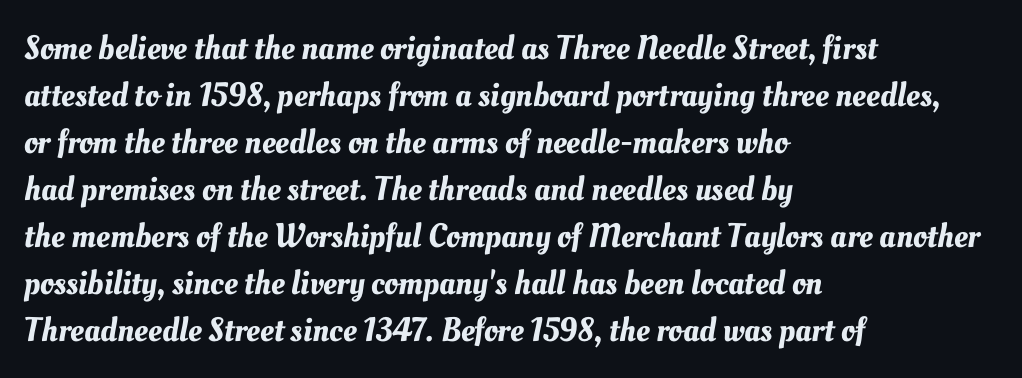
Q: Is the text underlined? A: No.
Q: How is the paragraph aligned? A: Left-aligned.
Q: Is the spacing between letters normal or unusually wide? A: Normal.
Q: Is the spacing between lines tight, normal or loose? A: Normal.
Q: Width (condensed, normal, or wide)? A: Normal.
Q: Stroke contrast? A: Medium.
Q: x-height? A: Small.
Q: Monospaced? A: No.
